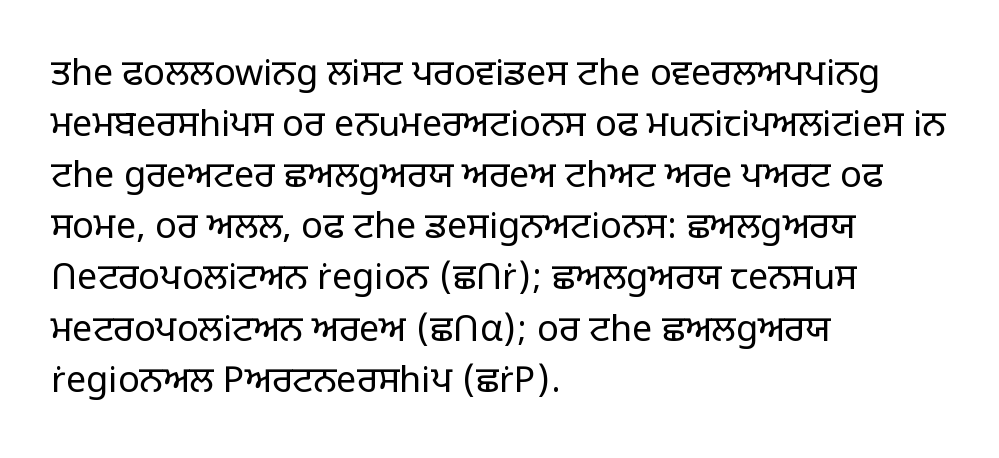
{"serif": "no", "italic": "no", "bold": "no", "weight": "light", "width": "normal", "stroke_contrast": "low", "x_height": "large", "monospaced": "no", "underline": "no", "align": "left", "line_spacing": "normal", "line_spacing_ratio": 1.42, "letter_spacing": "normal", "letter_spacing_em": 0.0, "glyph_px": 36}
